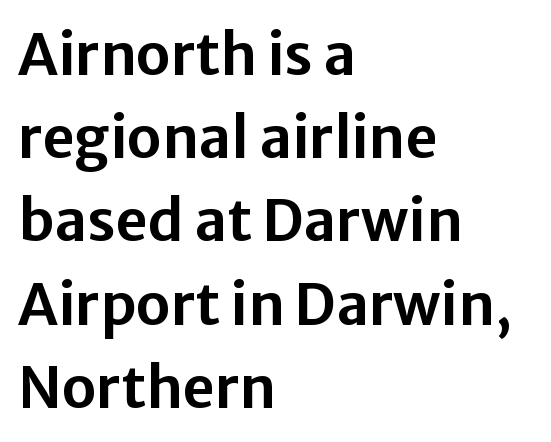
{"serif": "no", "italic": "no", "width": "normal", "stroke_contrast": "low", "x_height": "medium", "monospaced": "no", "underline": "no", "align": "left", "line_spacing": "normal", "line_spacing_ratio": 1.46, "letter_spacing": "normal", "letter_spacing_em": 0.0, "glyph_px": 57}
